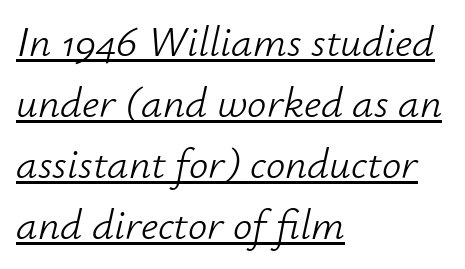
The image shows 43 px light type, italic (leaning right); set left-aligned, normal line spacing (1.42x), normal letter spacing, underlined; low stroke contrast and a small x-height.
